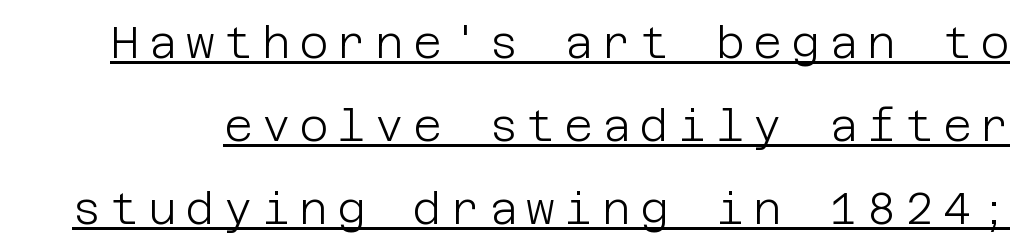
The image shows 44 px light sans-serif type, upright; set line spacing 1.89x, unusually wide letter spacing (+0.21 em), underlined; low stroke contrast and a large x-height.
